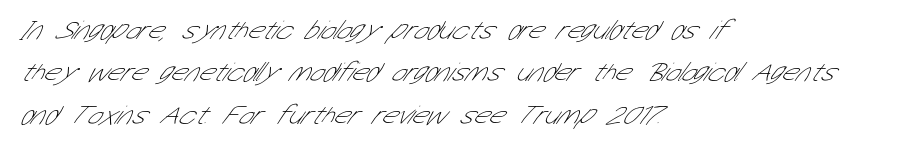
Teacher's note: observe the even left margin — that is flush-left alignment. Students, observe: this is what conventionally led text looks like. Check under the words: just untouched page. The font sits on the lighter half of the weight spectrum, regular included.
